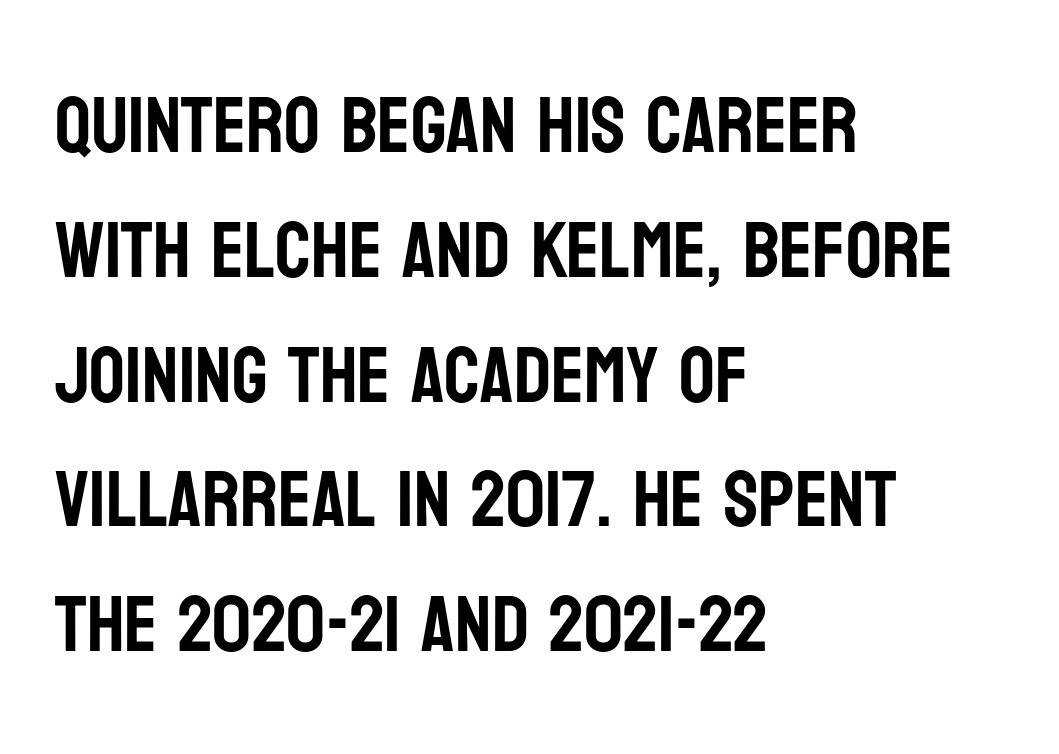
The image shows 79 px condensed sans-serif type, upright; set left-aligned, normal line spacing (1.58x), normal letter spacing, not underlined; low stroke contrast and a large x-height.
